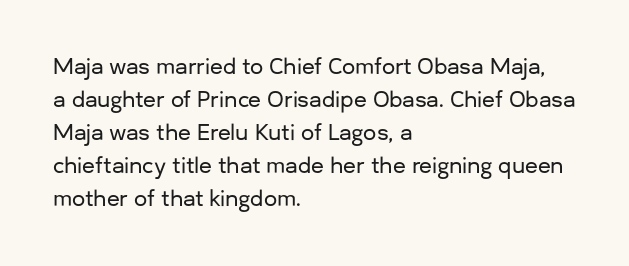
Do the letters lean? They stand straight. You could call the tracking neutral — neither tight nor loose. The passage shown is not underscored anywhere. The ragged edge is on the right, which tells us the setting is flush left. Students, observe: this is what conventionally led text looks like.
